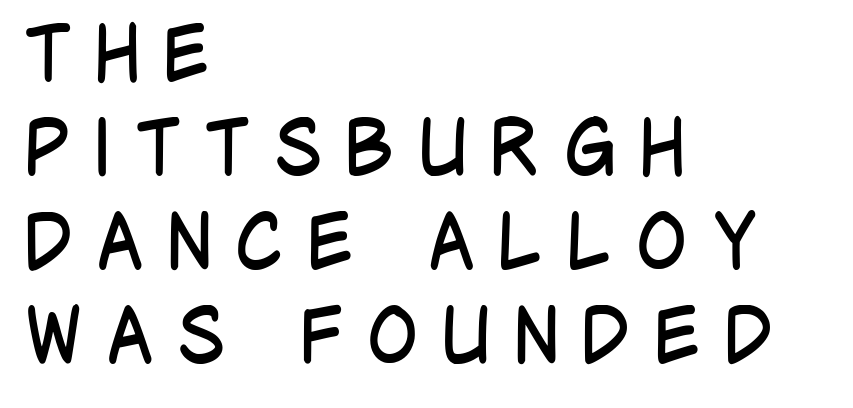
Notice how the passage keeps a crisp vertical edge on the left only. I'd call this a sans setting — the letters go barefoot. Every character sits straight up, as roman type does. The typesetting does not lean heavy: it is not bold. Is the letter spacing exaggerated? Yes — the characters are pushed far apart. A typesetter would call this proportional, since set widths differ per character.
